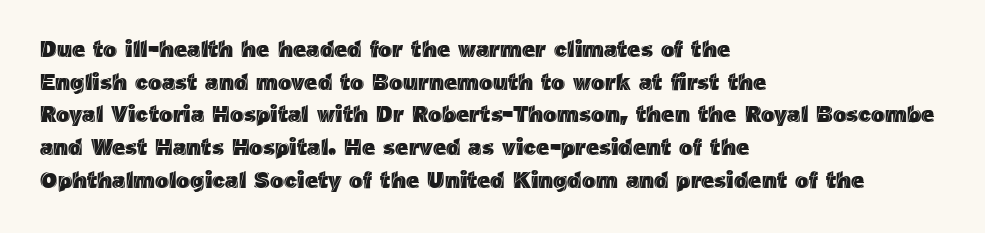
{"italic": "no", "underline": "no", "align": "left", "line_spacing": "normal", "line_spacing_ratio": 1.42, "letter_spacing": "normal", "letter_spacing_em": 0.0, "glyph_px": 23}
